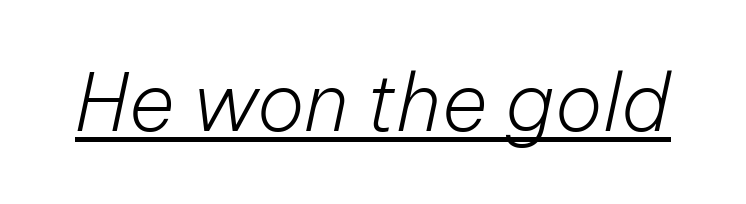
{"italic": "yes", "lean": "right", "slant_degrees": 12, "bold": "no", "weight": "light", "width": "normal", "stroke_contrast": "low", "x_height": "medium", "monospaced": "no", "underline": "yes", "letter_spacing": "normal", "letter_spacing_em": 0.0, "glyph_px": 79}
